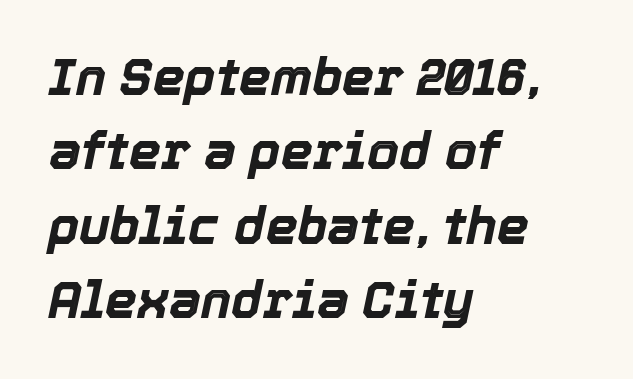
{"italic": "yes", "lean": "right", "slant_degrees": 12, "bold": "yes", "weight": "bold", "width": "normal", "x_height": "medium", "monospaced": "no", "underline": "no", "align": "left", "line_spacing": "normal", "line_spacing_ratio": 1.46, "letter_spacing": "normal", "letter_spacing_em": 0.0, "glyph_px": 51}
